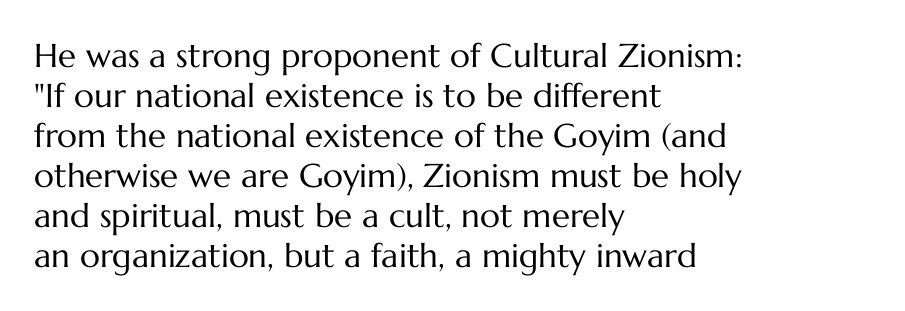
Weight: in the light-to-regular range. The passage shown is typed in a proportional face where columns would drift. The gaps between neighbouring characters are ordinary and unremarkable. The foot of each line stays bare and open. A typesetter would mark this as roman, not italic.
